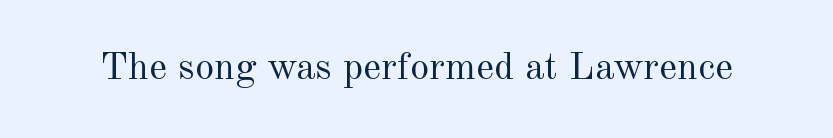
The image shows 39 px regular-weight serif type, upright; set normal letter spacing, not underlined; a small x-height.
